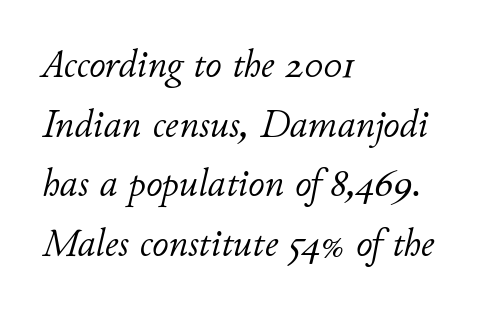
{"italic": "yes", "lean": "right", "slant_degrees": 11, "bold": "no", "weight": "light", "width": "normal", "stroke_contrast": "low", "x_height": "small", "monospaced": "no", "underline": "no", "align": "left", "line_spacing": "normal", "line_spacing_ratio": 1.49, "letter_spacing": "normal", "letter_spacing_em": 0.0, "glyph_px": 40}
